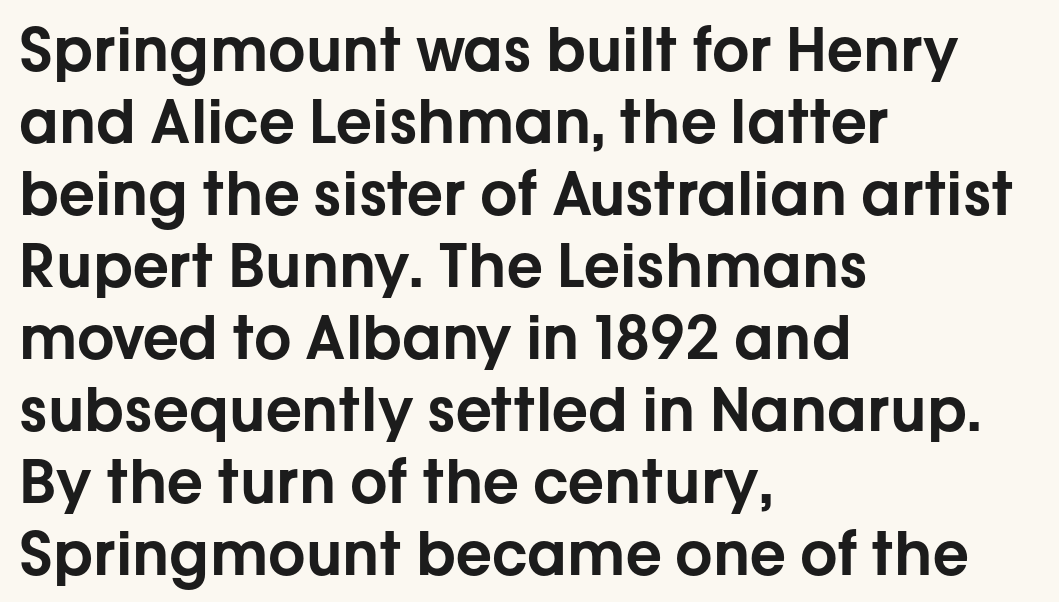
Q: Is the text italic (slanted)? A: No, it is upright.
Q: Is the typeface a serif or a sans-serif typeface? A: Sans-serif.
Q: Is the text underlined? A: No.
Q: How is the paragraph aligned? A: Left-aligned.
Q: Is the spacing between letters normal or unusually wide? A: Normal.
Q: Width (condensed, normal, or wide)? A: Normal.
Q: Stroke contrast? A: Low.
Q: x-height? A: Medium.
Q: Monospaced? A: No.
